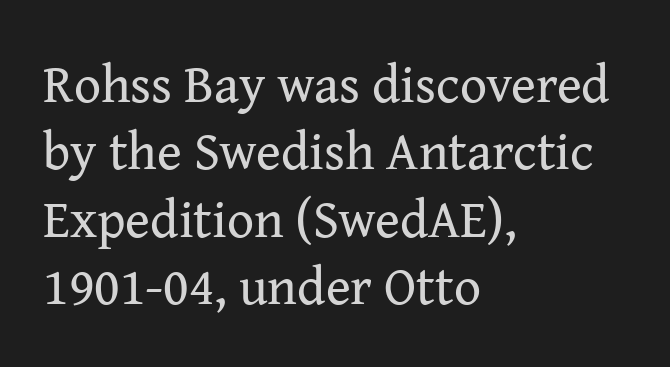
The image shows 53 px regular-weight serif type, upright; set left-aligned, normal line spacing (1.27x), normal letter spacing, not underlined; medium stroke contrast and a medium x-height.
